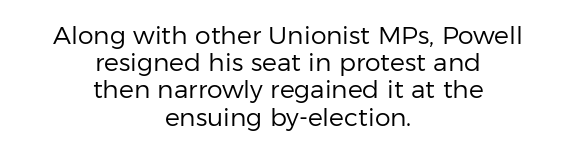
Q: Is the text bold? A: No.
Q: Is the text italic (slanted)? A: No, it is upright.
Q: Is the text underlined? A: No.
Q: How is the paragraph aligned? A: Centered.
Q: Is the spacing between letters normal or unusually wide? A: Normal.
Q: Is the spacing between lines tight, normal or loose? A: Tight.
